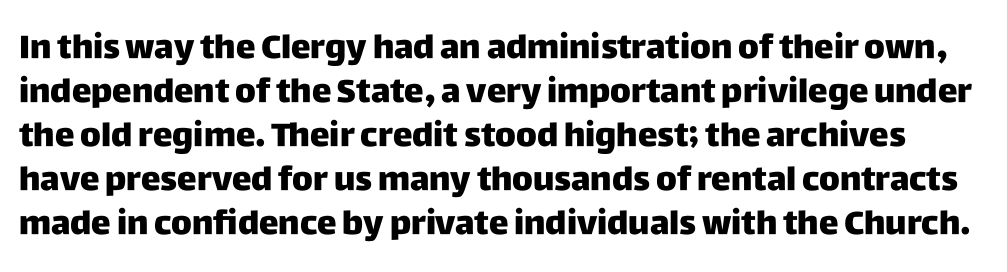
The image shows 33 px heavy sans-serif type, upright; set normal line spacing (1.33x), normal letter spacing, not underlined; low stroke contrast and a large x-height.
